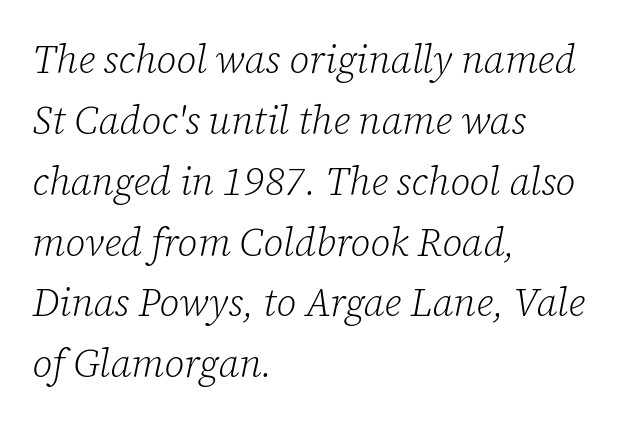
{"serif": "yes", "italic": "yes", "lean": "right", "slant_degrees": 12, "bold": "no", "weight": "light", "width": "normal", "stroke_contrast": "low", "x_height": "medium", "monospaced": "no", "underline": "no", "align": "left", "line_spacing": "normal", "line_spacing_ratio": 1.56, "letter_spacing": "normal", "letter_spacing_em": 0.0, "glyph_px": 39}
